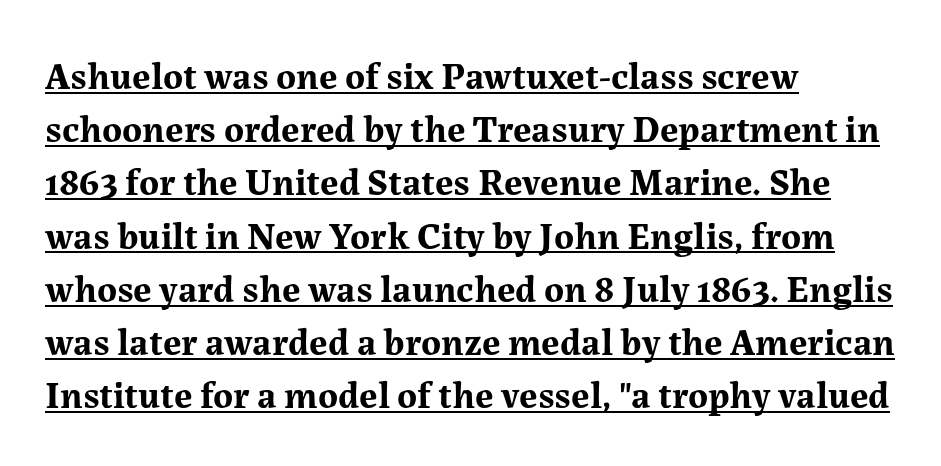
{"serif": "yes", "italic": "no", "bold": "yes", "weight": "bold", "width": "normal", "stroke_contrast": "medium", "x_height": "medium", "monospaced": "no", "underline": "yes", "align": "left", "line_spacing": "normal", "line_spacing_ratio": 1.4, "letter_spacing": "normal", "letter_spacing_em": 0.0, "glyph_px": 38}
